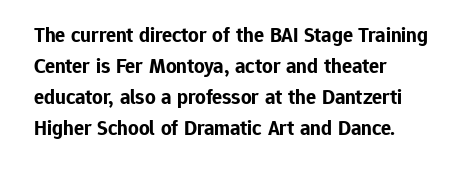
Posture: vertical. A classic flush-left, rag-right setting is used for this passage. Horizontal bands of white between lines are of average thickness. Each word holds together tightly as a unit, with standard inter-letter gaps. The font is running at its bold setting.
